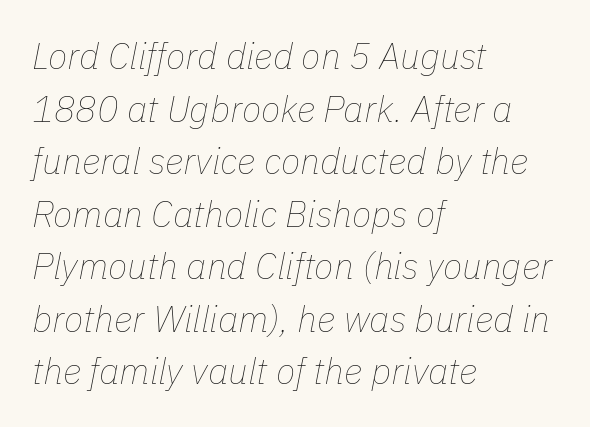
Q: Is the text bold? A: No.
Q: Is the text italic (slanted)? A: Yes, it leans right by about 11 degrees.
Q: Is the text underlined? A: No.
Q: How is the paragraph aligned? A: Left-aligned.
Q: Is the spacing between letters normal or unusually wide? A: Normal.
Q: Is the spacing between lines tight, normal or loose? A: Normal.
Q: Width (condensed, normal, or wide)? A: Normal.
Q: Stroke contrast? A: Low.
Q: x-height? A: Medium.
Q: Monospaced? A: No.
